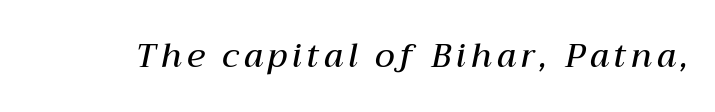
{"italic": "yes", "lean": "right", "slant_degrees": 12, "bold": "semi", "weight": "semibold", "width": "normal", "stroke_contrast": "medium", "x_height": "medium", "monospaced": "no", "underline": "no", "glyph_px": 33}
